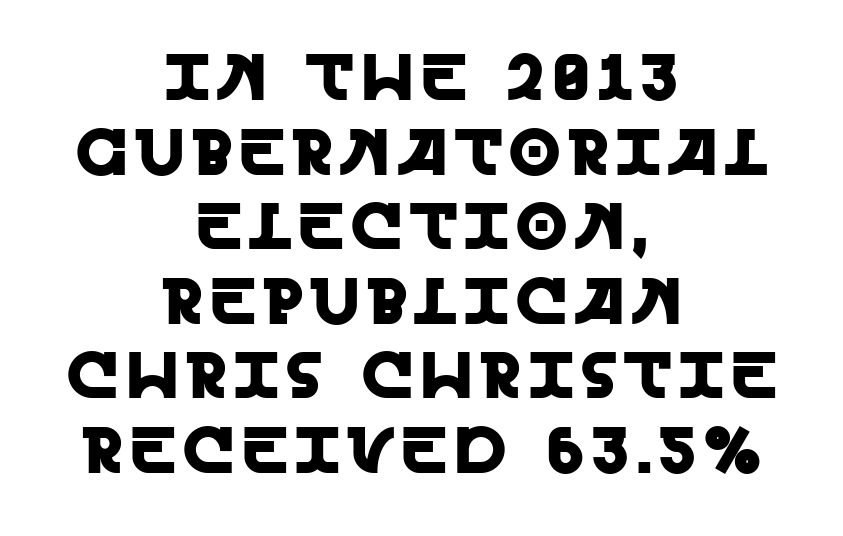
Q: Is the text italic (slanted)? A: No, it is upright.
Q: Is the typeface a serif or a sans-serif typeface? A: Sans-serif.
Q: Is the text underlined? A: No.
Q: How is the paragraph aligned? A: Centered.
Q: Is the spacing between lines tight, normal or loose? A: Tight.
Q: Width (condensed, normal, or wide)? A: Normal.
Q: x-height? A: Large.
Q: Monospaced? A: No.
